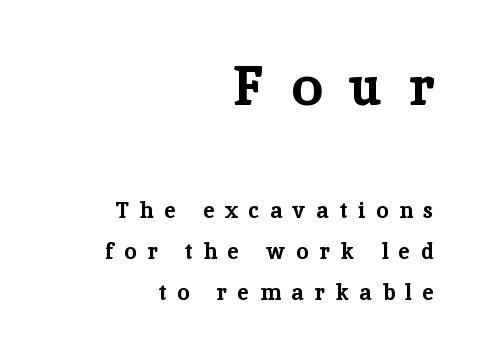
The image shows 55 px bold serif type, upright; set right-aligned, line spacing 1.86x, unusually wide letter spacing (+0.5 em), not underlined; the first (top) block is 2.5x larger; low stroke contrast and a medium x-height.
